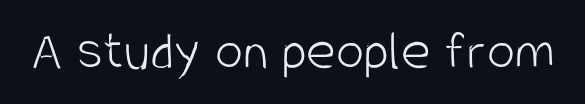
The typography opts for an upright posture over an oblique one. How are the letters spaced? Ordinarily, with no added tracking. This sample has the flowing, uneven cadence of proportional lettering. Think standard paragraph weight, or any step lighter than that. Serifs: no, the terminals of the letterforms are clean. Has an underline been added? It has not.
